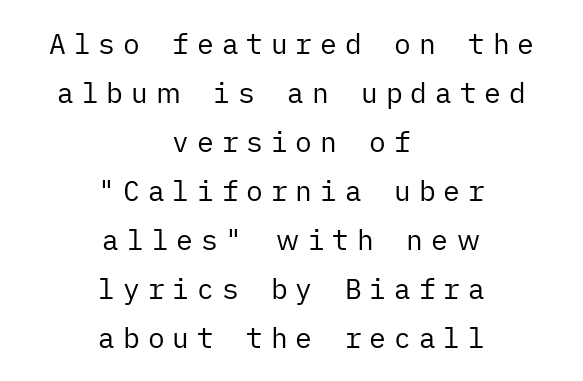
The image shows 28 px regular-weight sans-serif type, upright; set centered, line spacing 1.75x, unusually wide letter spacing (+0.28 em), not underlined; low stroke contrast and a medium x-height.
